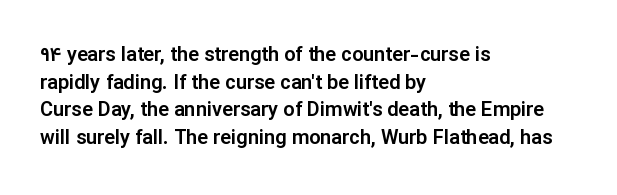
Q: Is the text italic (slanted)? A: No, it is upright.
Q: Is the text underlined? A: No.
Q: How is the paragraph aligned? A: Left-aligned.
Q: Is the spacing between letters normal or unusually wide? A: Normal.
Q: Is the spacing between lines tight, normal or loose? A: Normal.
